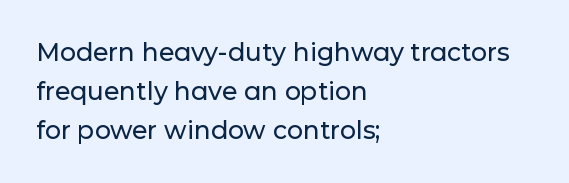
Q: Is the text italic (slanted)? A: No, it is upright.
Q: Is the text underlined? A: No.
Q: How is the paragraph aligned? A: Left-aligned.
Q: Is the spacing between letters normal or unusually wide? A: Normal.
Q: Is the spacing between lines tight, normal or loose? A: Normal.
